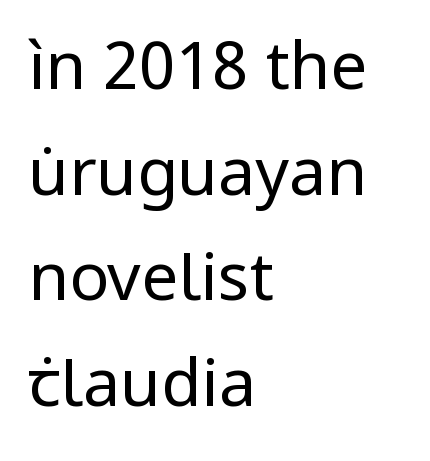
Q: Is the text bold? A: No.
Q: Is the text italic (slanted)? A: No, it is upright.
Q: Is the typeface a serif or a sans-serif typeface? A: Sans-serif.
Q: Is the text underlined? A: No.
Q: How is the paragraph aligned? A: Left-aligned.
Q: Is the spacing between letters normal or unusually wide? A: Normal.
Q: Is the spacing between lines tight, normal or loose? A: Normal.
Q: Width (condensed, normal, or wide)? A: Normal.
Q: Stroke contrast? A: Low.
Q: x-height? A: Medium.
Q: Monospaced? A: No.
